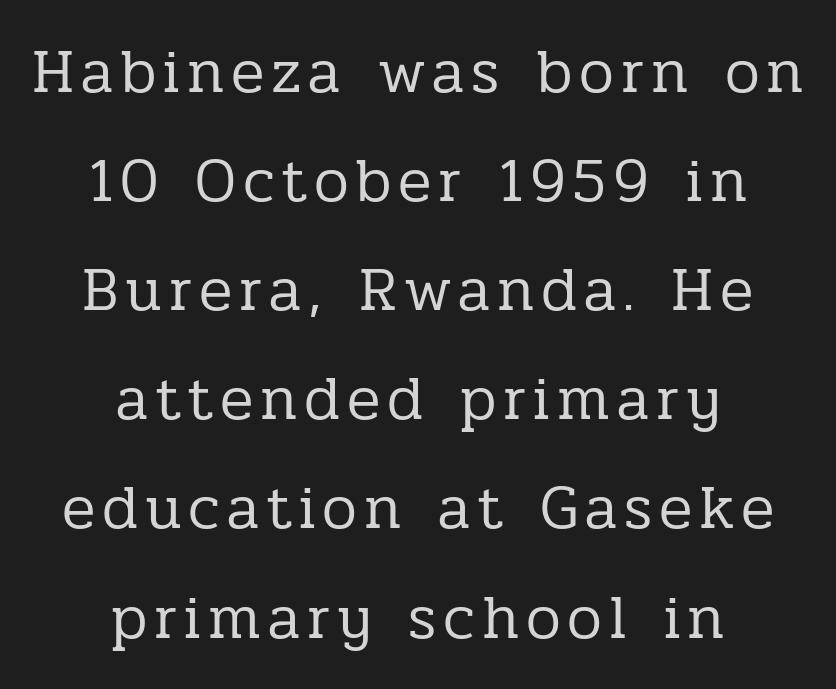
These lines are rendered in a variable-pitch font. Glance below the letters and you will spot only blank space. The typesetting does not lean heavy: it is not bold. Type style note: has serifs. The lettering stays uniformly vertical, giving the passage a roman look.
